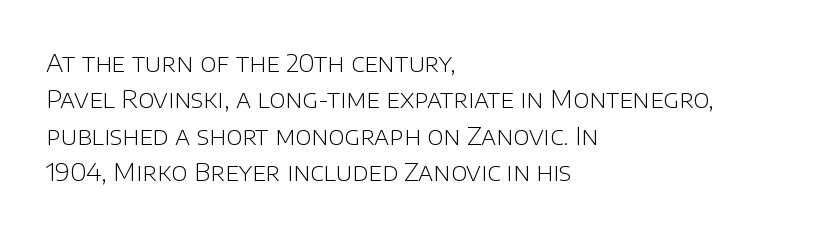
In terms of posture, this sample is upright. The passage shown has conventional tracking throughout. The zone under the glyphs is completely vacant. The lines are quadded left. These glyphs show unthickened strokes, regular width or finer. Rows of type keep a routine distance in the vertical direction.
